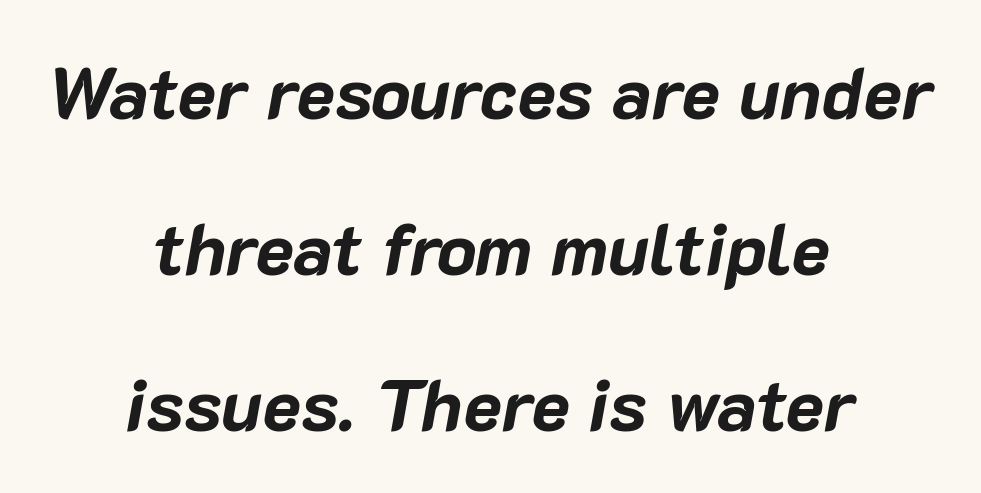
Does the lettering tilt? It does — this is italic. Here the designer chose a conventional face with non-uniform glyph widths. The face used here is rendered with its standard letterfit. Leftover space on each line is divided equally before and after the words. A dark, heavy texture on the line: the type is bold. Check the space under the baseline: it is left empty.
